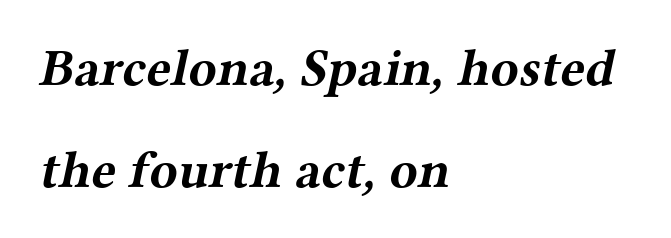
{"serif": "yes", "bold": "yes", "weight": "bold", "width": "wide", "stroke_contrast": "medium", "x_height": "medium", "monospaced": "no", "underline": "no", "align": "left", "line_spacing": "loose", "line_spacing_ratio": 1.96, "letter_spacing": "normal", "letter_spacing_em": 0.0, "glyph_px": 52}
